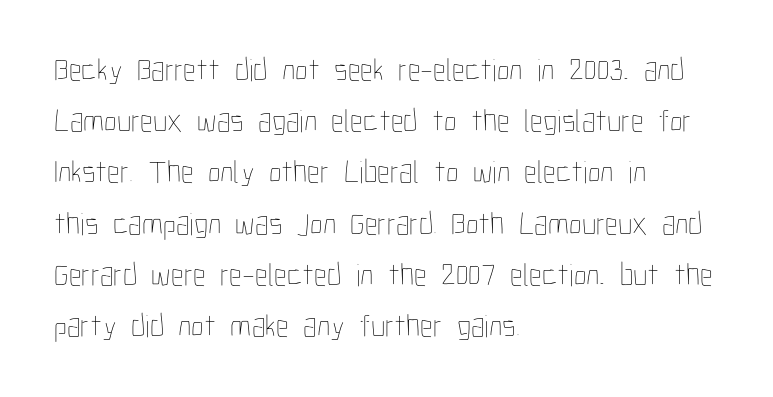
The image shows 32 px thin, condensed type, upright; set left-aligned, normal line spacing (1.6x), normal letter spacing, not underlined; low stroke contrast and a medium x-height.
